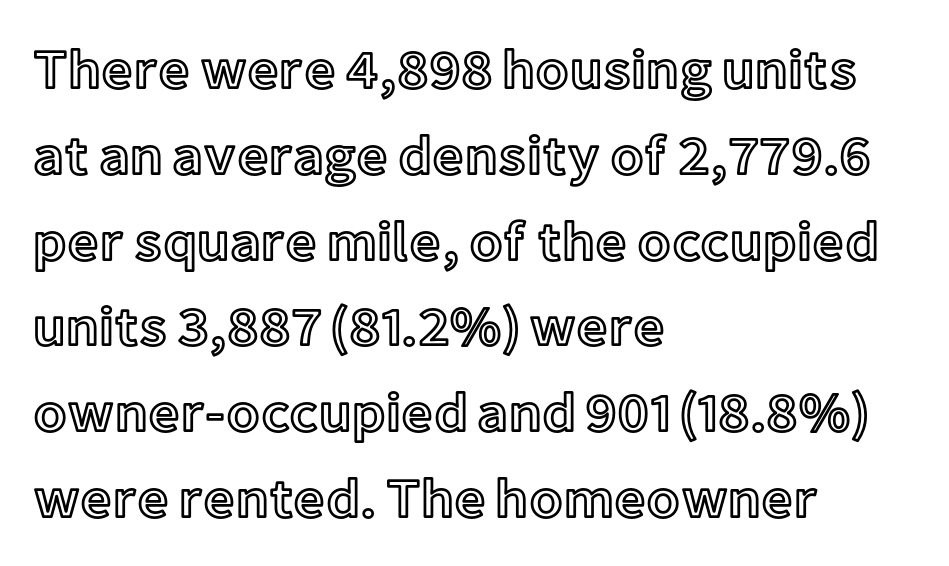
These lines were composed using upright roman letters. Plain, unruled lines of type. The passage shown is typed in a proportional face where columns would drift. These lines keep a tight, regular rhythm from letter to letter. The rendering uses a moderate line-height, typical for paragraphs.
